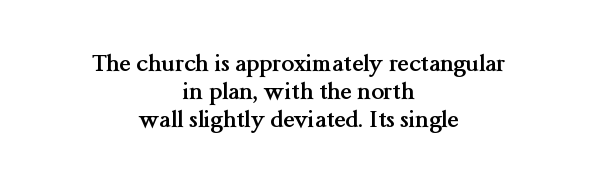
The lines in this sample share a center point and differ in where they start and stop. Only glyphs here, with clear space below each row. In terms of letterspacing, this is plain default setting. On the weight axis this lands at bold, roughly 700.
